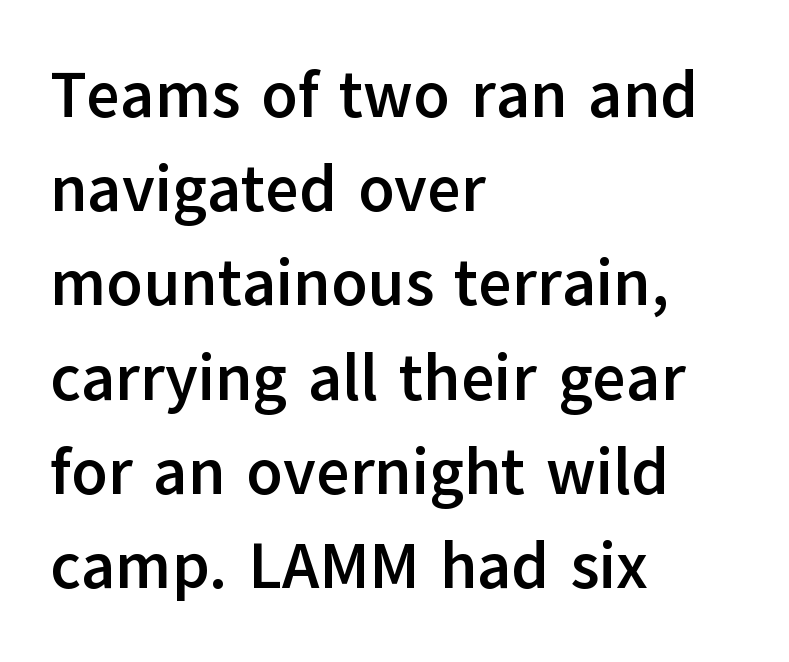
{"serif": "no", "italic": "no", "bold": "yes", "weight": "semibold", "width": "normal", "stroke_contrast": "low", "x_height": "medium", "monospaced": "no", "underline": "no", "align": "left", "line_spacing": "normal", "line_spacing_ratio": 1.45, "letter_spacing": "normal", "letter_spacing_em": 0.0, "glyph_px": 65}
